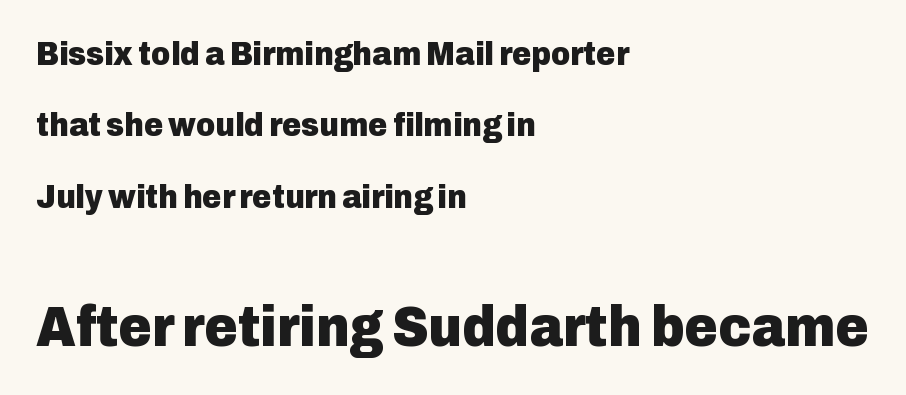
{"serif": "no", "italic": "no", "bold": "yes", "weight": "heavy", "width": "normal", "stroke_contrast": "low", "x_height": "medium", "monospaced": "no", "underline": "no", "align": "left", "line_spacing": "loose", "line_spacing_ratio": 2.16, "letter_spacing": "normal", "letter_spacing_em": 0.0, "larger_block": "second", "size_ratio": 1.73, "glyph_px": 57}
